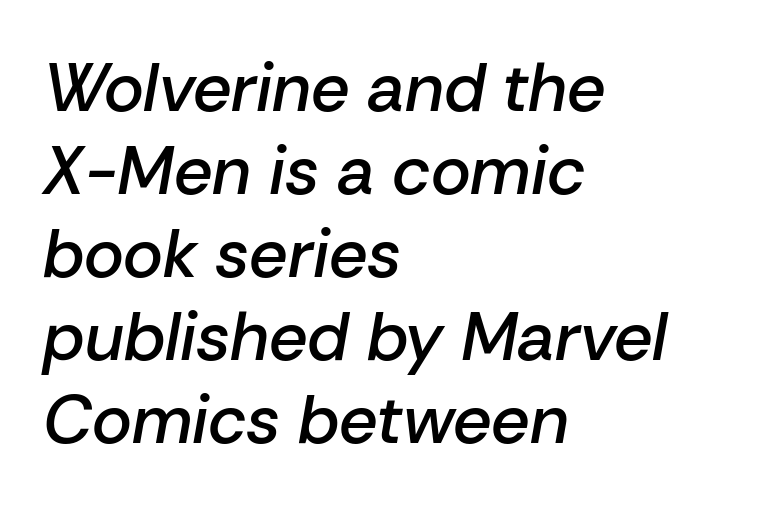
The image shows 68 px semibold type, italic (leaning right); set left-aligned, line spacing 1.22x, normal letter spacing, not underlined; low stroke contrast and a medium x-height.
